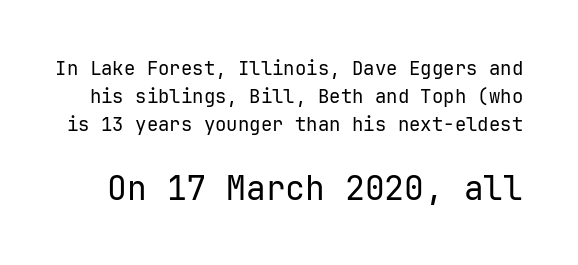
Compared with a typical body face, this is equally light or lighter still. The words here are not underlined. Vertical strokes here are truly vertical. Reading top to bottom, the characters get bigger at the block break.
